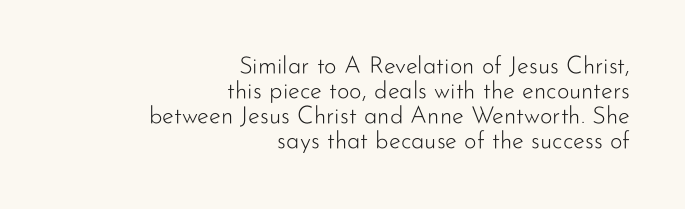
{"italic": "no", "bold": "no", "underline": "no", "align": "right", "line_spacing": "tight", "line_spacing_ratio": 1.04, "letter_spacing": "normal", "letter_spacing_em": 0.0, "glyph_px": 24}
